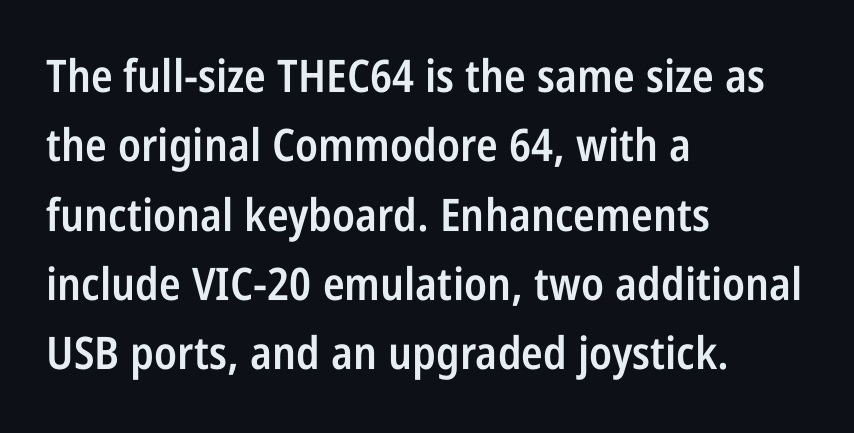
The image shows 45 px semibold, condensed sans-serif type, upright; set left-aligned, normal line spacing (1.54x), normal letter spacing, not underlined; low stroke contrast and a large x-height.
